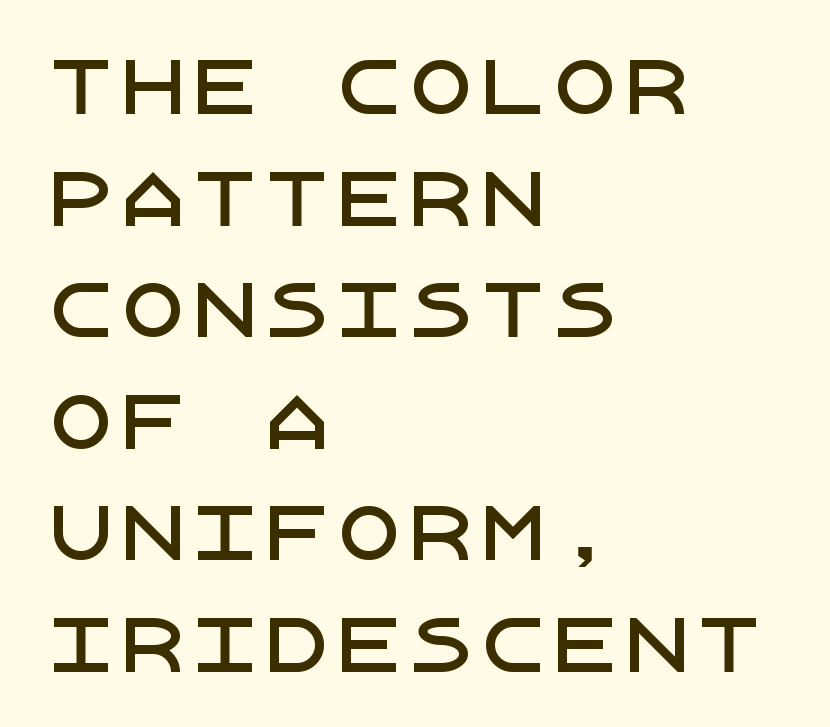
{"serif": "no", "italic": "no", "width": "normal", "stroke_contrast": "low", "x_height": "large", "underline": "no", "align": "left", "line_spacing": "normal", "line_spacing_ratio": 1.55, "letter_spacing": "normal", "letter_spacing_em": 0.0, "glyph_px": 72}
